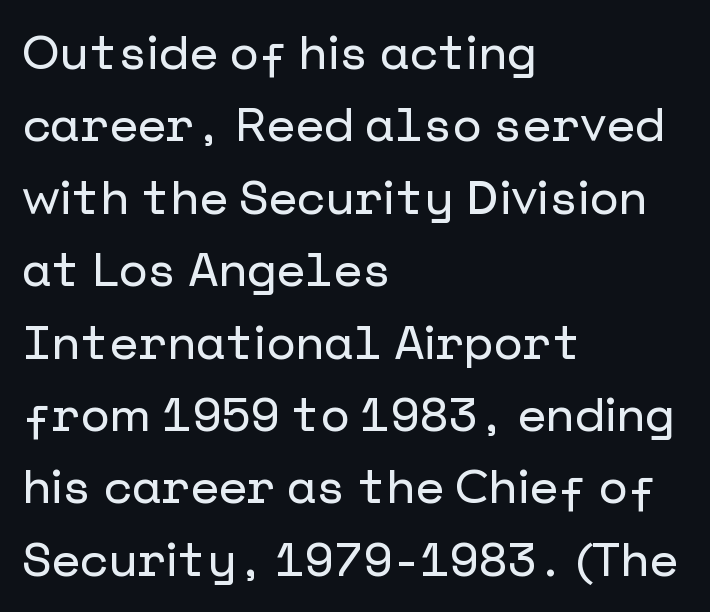
Style check: upright. Vertically, the passage feels balanced, rows spaced as you'd expect. In terms of letterform style, serifs are entirely absent. The ragged edge is on the right, which tells us the setting is flush left.
